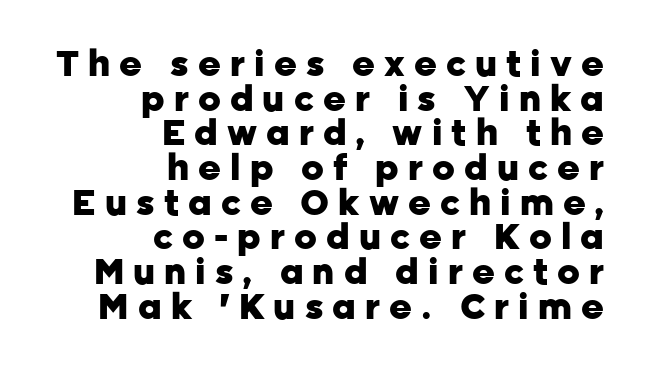
{"serif": "no", "italic": "no", "bold": "yes", "weight": "heavy", "width": "normal", "stroke_contrast": "low", "x_height": "medium", "monospaced": "no", "underline": "no", "align": "right", "line_spacing": "tight", "line_spacing_ratio": 0.99, "letter_spacing": "wide", "letter_spacing_em": 0.26, "glyph_px": 35}
